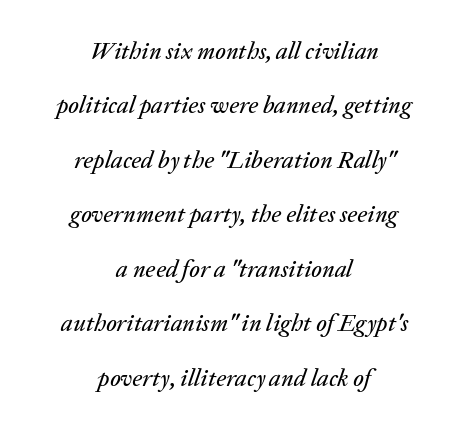
{"italic": "yes", "lean": "right", "slant_degrees": 20, "underline": "no", "align": "center", "line_spacing": "loose", "line_spacing_ratio": 2.27, "letter_spacing": "normal", "letter_spacing_em": 0.0, "glyph_px": 24}
